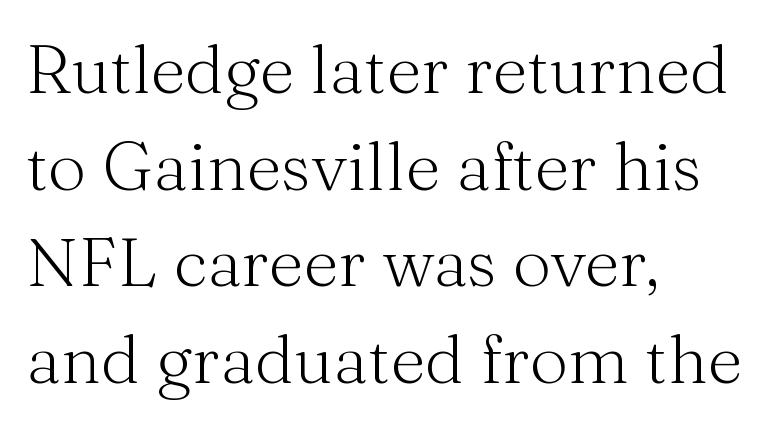
Q: Is the text bold? A: No.
Q: Is the text italic (slanted)? A: No, it is upright.
Q: Is the typeface a serif or a sans-serif typeface? A: Serif.
Q: Is the text underlined? A: No.
Q: How is the paragraph aligned? A: Left-aligned.
Q: Is the spacing between letters normal or unusually wide? A: Normal.
Q: Is the spacing between lines tight, normal or loose? A: Normal.
Q: Width (condensed, normal, or wide)? A: Normal.
Q: Stroke contrast? A: Medium.
Q: x-height? A: Medium.
Q: Monospaced? A: No.
